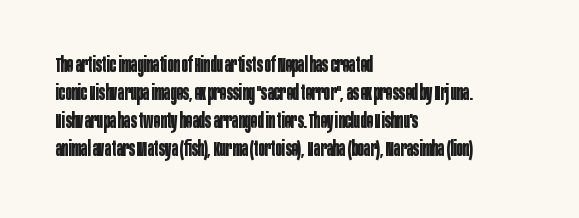
The image shows 21 px bold type, upright; set left-aligned, normal line spacing (1.34x), normal letter spacing, not underlined.
